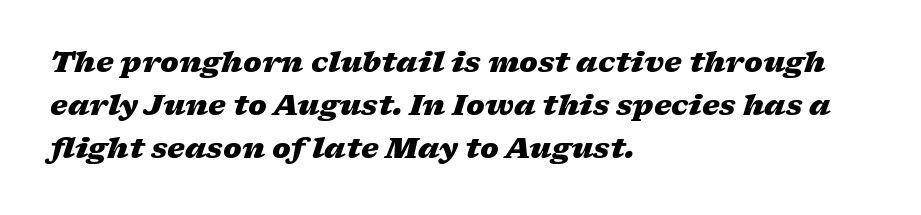
Q: Is the text bold? A: Yes.
Q: Is the text italic (slanted)? A: Yes, it leans right by about 17 degrees.
Q: Is the text underlined? A: No.
Q: How is the paragraph aligned? A: Left-aligned.
Q: Is the spacing between letters normal or unusually wide? A: Normal.
Q: Is the spacing between lines tight, normal or loose? A: Normal.
Q: Width (condensed, normal, or wide)? A: Wide.
Q: Stroke contrast? A: Low.
Q: x-height? A: Medium.
Q: Monospaced? A: No.
